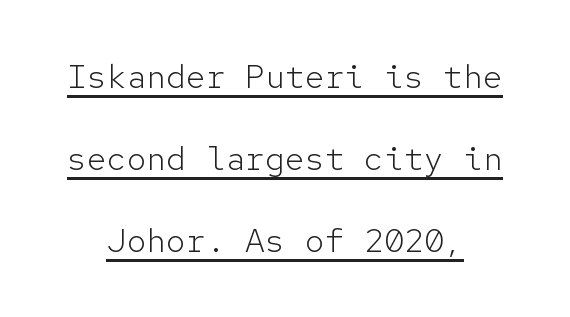
Q: Is the text bold? A: No.
Q: Is the text italic (slanted)? A: No, it is upright.
Q: Is the typeface a serif or a sans-serif typeface? A: Sans-serif.
Q: Is the text underlined? A: Yes.
Q: How is the paragraph aligned? A: Centered.
Q: Is the spacing between letters normal or unusually wide? A: Normal.
Q: Is the spacing between lines tight, normal or loose? A: Loose.
Q: Width (condensed, normal, or wide)? A: Normal.
Q: Stroke contrast? A: Low.
Q: x-height? A: Medium.
Q: Monospaced? A: Yes.
